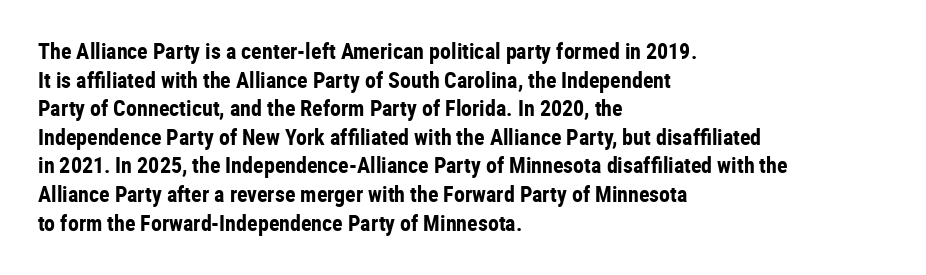
The image shows 22 px bold type, upright; set left-aligned, normal line spacing (1.3x), normal letter spacing, not underlined.
